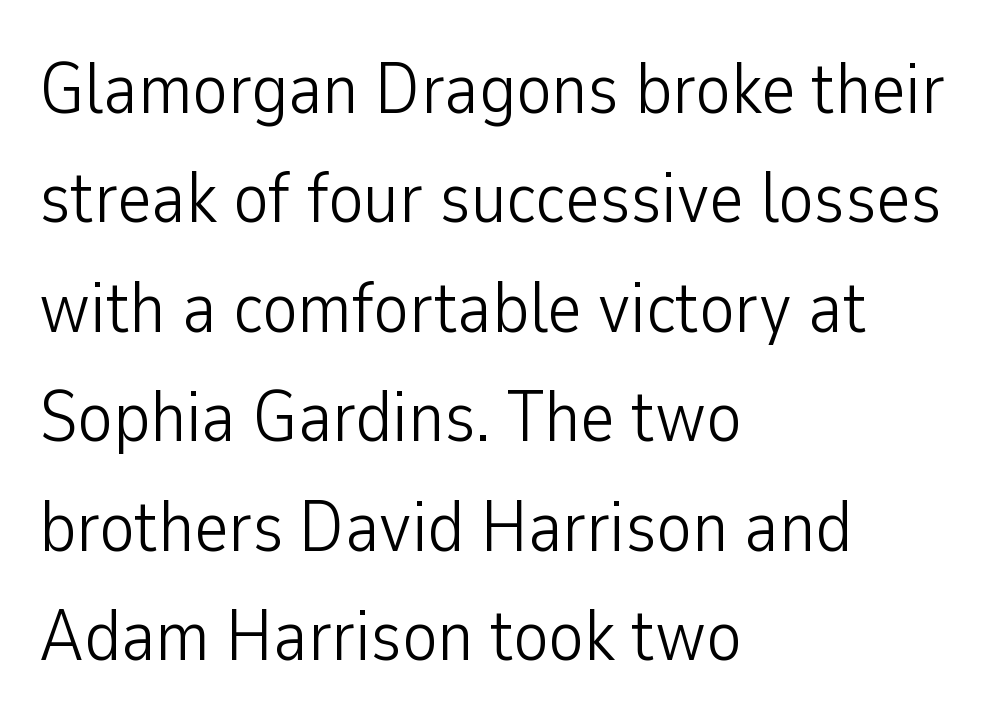
Q: Is the text bold? A: No.
Q: Is the text italic (slanted)? A: No, it is upright.
Q: Is the typeface a serif or a sans-serif typeface? A: Sans-serif.
Q: Is the text underlined? A: No.
Q: How is the paragraph aligned? A: Left-aligned.
Q: Is the spacing between letters normal or unusually wide? A: Normal.
Q: Is the spacing between lines tight, normal or loose? A: Normal.
Q: Width (condensed, normal, or wide)? A: Condensed.
Q: Stroke contrast? A: Low.
Q: x-height? A: Medium.
Q: Monospaced? A: No.
